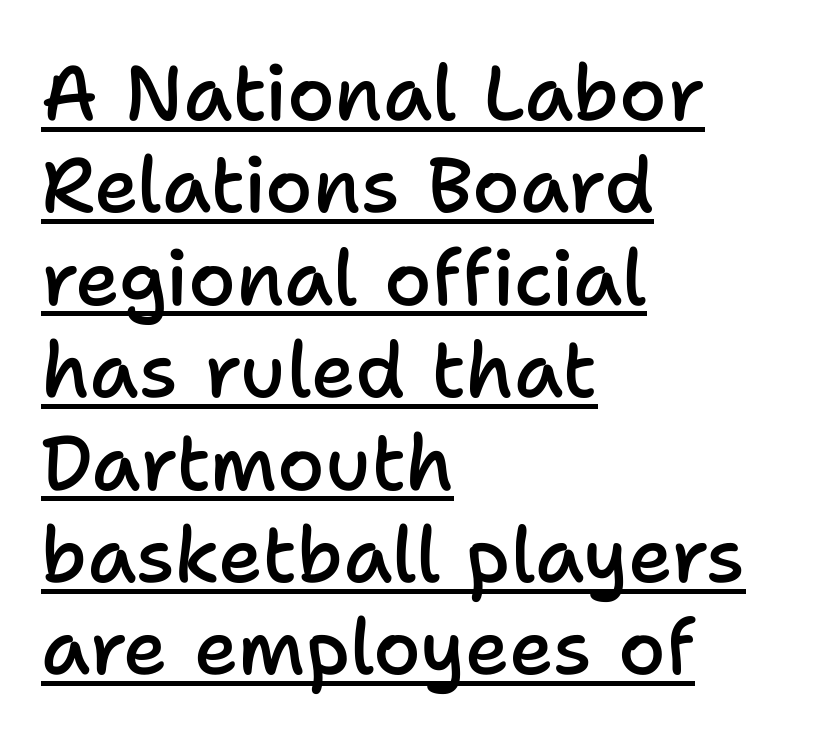
{"serif": "no", "italic": "no", "bold": "semi", "weight": "semibold", "width": "normal", "stroke_contrast": "low", "x_height": "medium", "monospaced": "no", "underline": "yes", "align": "left", "line_spacing_ratio": 1.2, "letter_spacing": "normal", "letter_spacing_em": 0.0, "glyph_px": 77}
